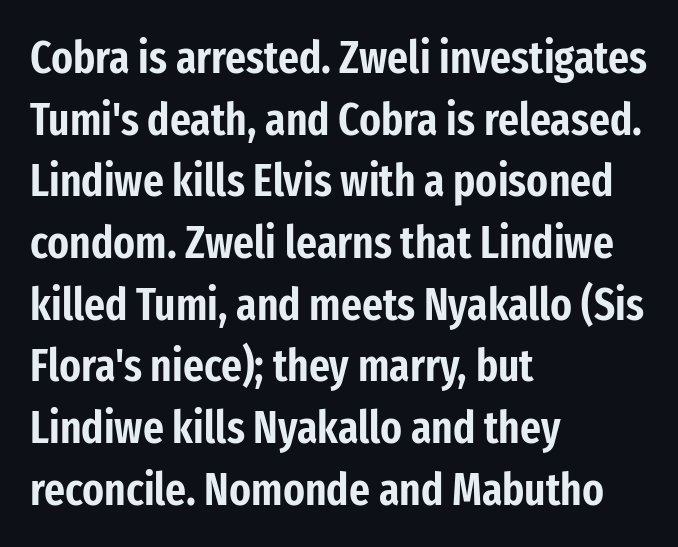
Each word holds together tightly as a unit, with standard inter-letter gaps. The type family on display is of the sans-serif kind. A typesetter would call this proportional, since set widths differ per character. The space beneath each line is pristine and unruled.
